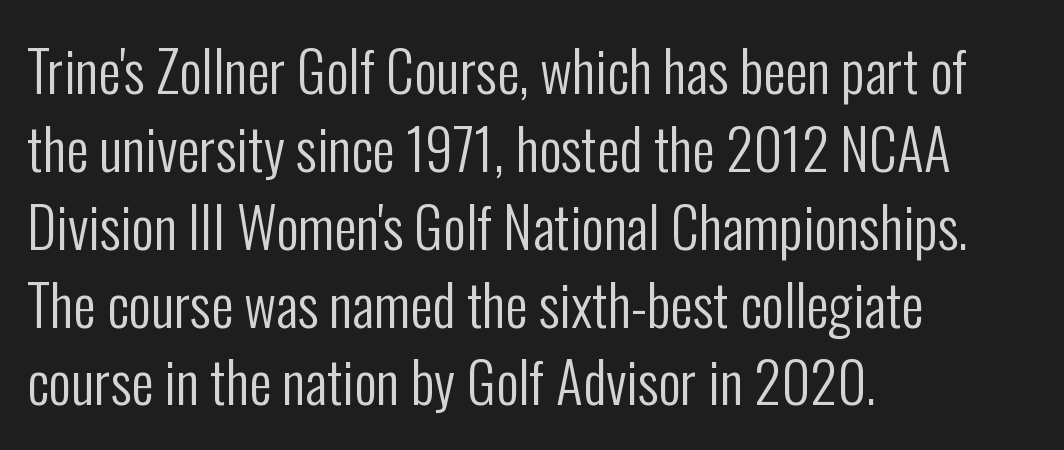
{"serif": "no", "italic": "no", "bold": "no", "weight": "regular", "width": "condensed", "stroke_contrast": "low", "x_height": "medium", "monospaced": "no", "underline": "no", "align": "left", "line_spacing": "normal", "line_spacing_ratio": 1.39, "letter_spacing": "normal", "letter_spacing_em": 0.0, "glyph_px": 56}
